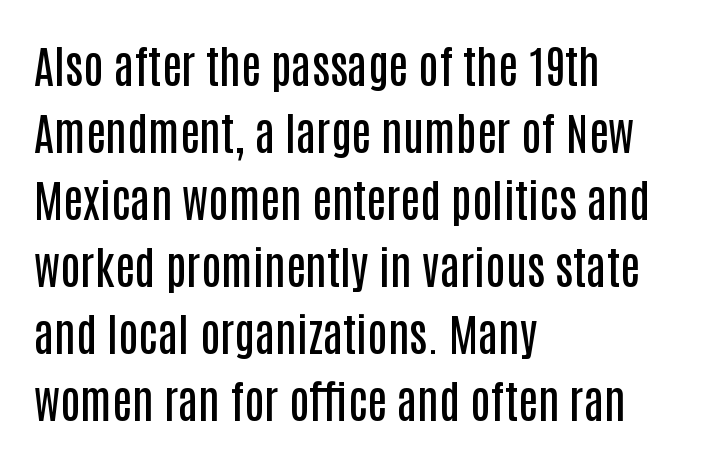
The image shows 45 px semibold, condensed sans-serif type, upright; set left-aligned, normal line spacing (1.49x), normal letter spacing, not underlined; low stroke contrast and a large x-height.
